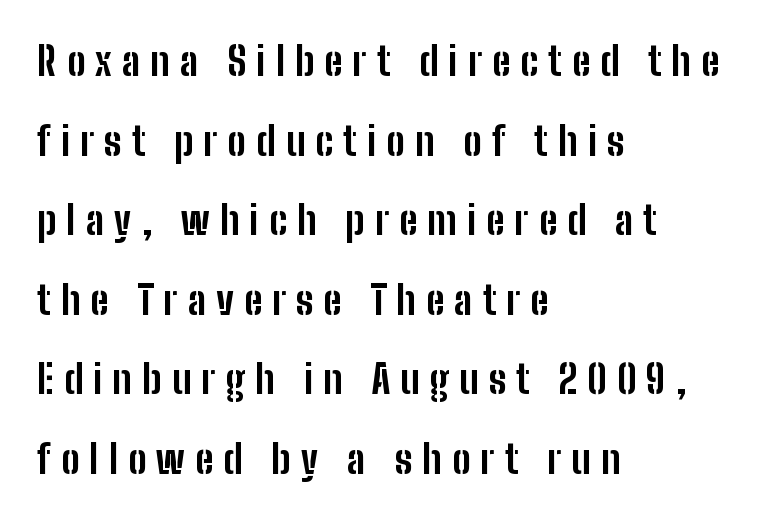
The image shows 39 px bold, condensed sans-serif type, upright; set left-aligned, loose line spacing (2.04x), unusually wide letter spacing (+0.26 em), not underlined; low stroke contrast and a medium x-height.
